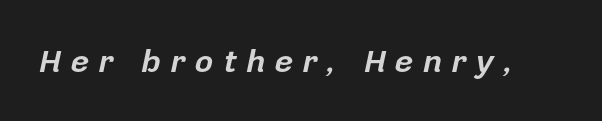
Q: Is the text bold? A: Yes.
Q: Is the text italic (slanted)? A: Yes, it leans right by about 12 degrees.
Q: Is the text underlined? A: No.
Q: Is the spacing between letters normal or unusually wide? A: Unusually wide.
Q: Width (condensed, normal, or wide)? A: Normal.
Q: Stroke contrast? A: Low.
Q: x-height? A: Medium.
Q: Monospaced? A: No.
